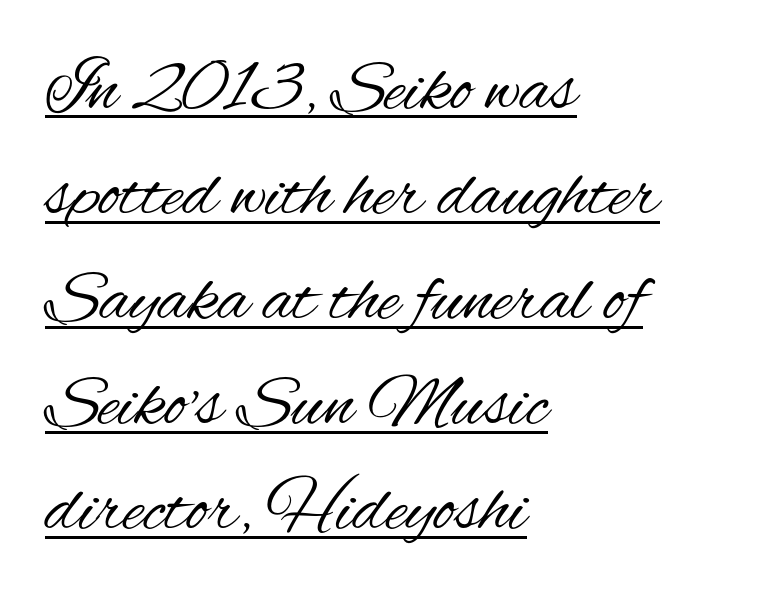
{"serif": "no", "bold": "no", "weight": "regular", "width": "condensed", "stroke_contrast": "medium", "x_height": "small", "monospaced": "no", "underline": "yes", "align": "left", "line_spacing": "normal", "line_spacing_ratio": 1.42, "letter_spacing": "normal", "letter_spacing_em": 0.0, "glyph_px": 74}
